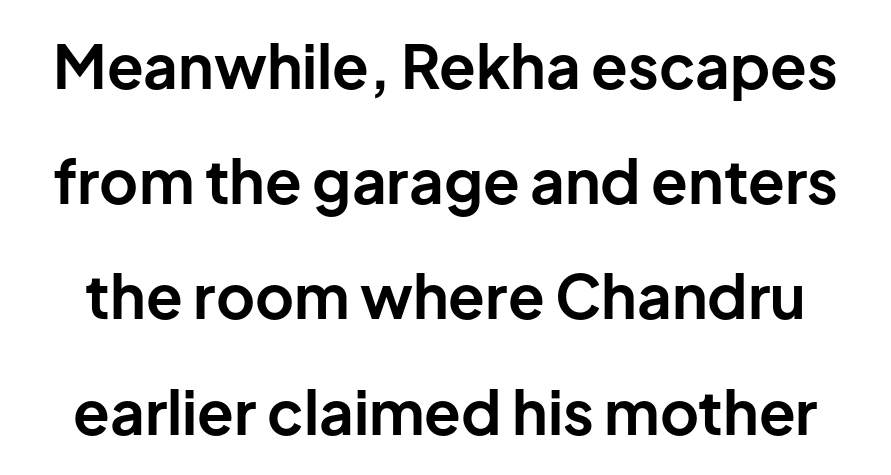
{"serif": "no", "italic": "no", "bold": "yes", "weight": "bold", "width": "normal", "stroke_contrast": "low", "x_height": "medium", "monospaced": "no", "underline": "no", "line_spacing": "loose", "line_spacing_ratio": 1.92, "letter_spacing": "normal", "letter_spacing_em": 0.0, "glyph_px": 60}
